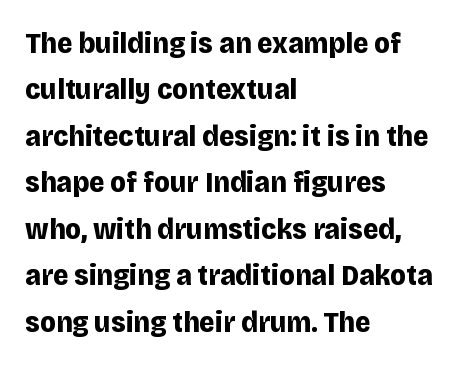
The image shows 30 px bold sans-serif type, upright; set left-aligned, normal line spacing (1.55x), normal letter spacing, not underlined; low stroke contrast and a large x-height.
